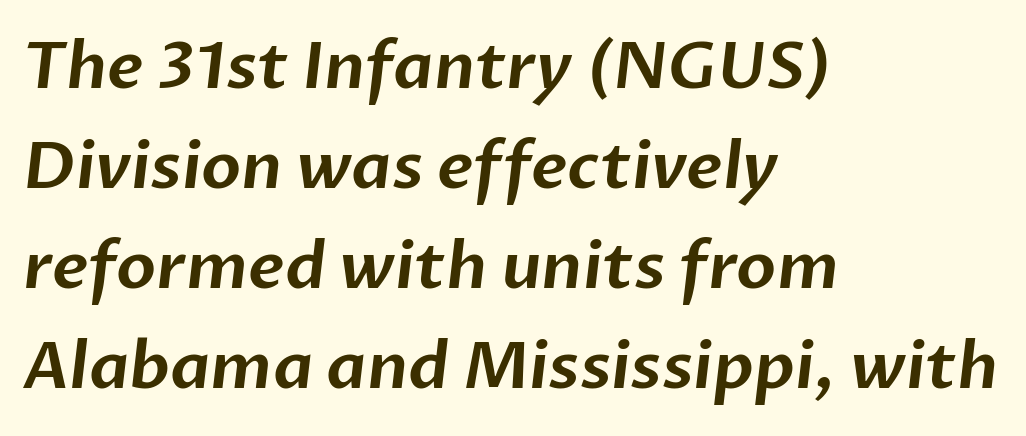
Q: Is the typeface a serif or a sans-serif typeface? A: Sans-serif.
Q: Is the text underlined? A: No.
Q: How is the paragraph aligned? A: Left-aligned.
Q: Is the spacing between letters normal or unusually wide? A: Normal.
Q: Is the spacing between lines tight, normal or loose? A: Normal.
Q: Width (condensed, normal, or wide)? A: Normal.
Q: Stroke contrast? A: Low.
Q: x-height? A: Medium.
Q: Monospaced? A: No.
